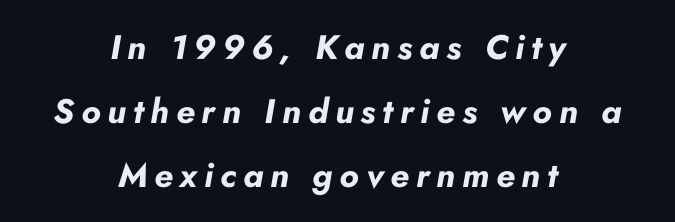
Q: Is the text bold? A: Yes.
Q: Is the text italic (slanted)? A: Yes, it leans right by about 10 degrees.
Q: Is the text underlined? A: No.
Q: How is the paragraph aligned? A: Centered.
Q: Is the spacing between letters normal or unusually wide? A: Unusually wide.
Q: Width (condensed, normal, or wide)? A: Normal.
Q: Stroke contrast? A: Low.
Q: x-height? A: Small.
Q: Monospaced? A: No.
